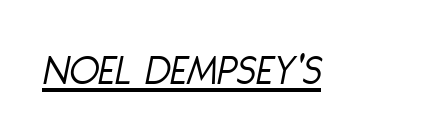
Q: Is the text bold? A: No.
Q: Is the text italic (slanted)? A: Yes, it leans right by about 11 degrees.
Q: Is the text underlined? A: Yes.
Q: Is the spacing between letters normal or unusually wide? A: Normal.
Q: Width (condensed, normal, or wide)? A: Condensed.
Q: Stroke contrast? A: Low.
Q: x-height? A: Large.
Q: Monospaced? A: No.
